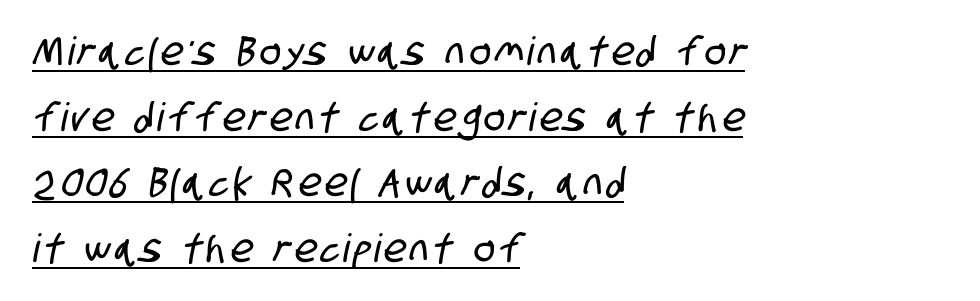
Quick note: underline on. What's the leading like? Ordinary, nothing unusual. Which margin do the lines hug? The left one — the right edge is uneven. Note the varied advance widths — an 'i' is clearly narrower than an 'm'. This sample uses a sans-serif face.
